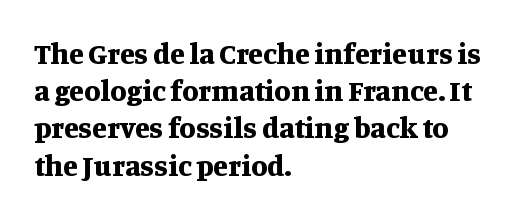
{"serif": "yes", "italic": "no", "bold": "yes", "weight": "bold", "width": "normal", "stroke_contrast": "medium", "x_height": "large", "monospaced": "no", "underline": "no", "align": "left", "line_spacing_ratio": 1.24, "letter_spacing": "normal", "letter_spacing_em": 0.0, "glyph_px": 30}
